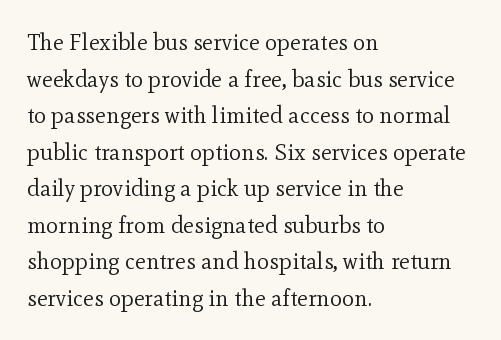
The image shows 23 px text type, upright; set left-aligned, normal line spacing (1.59x), normal letter spacing, not underlined.
